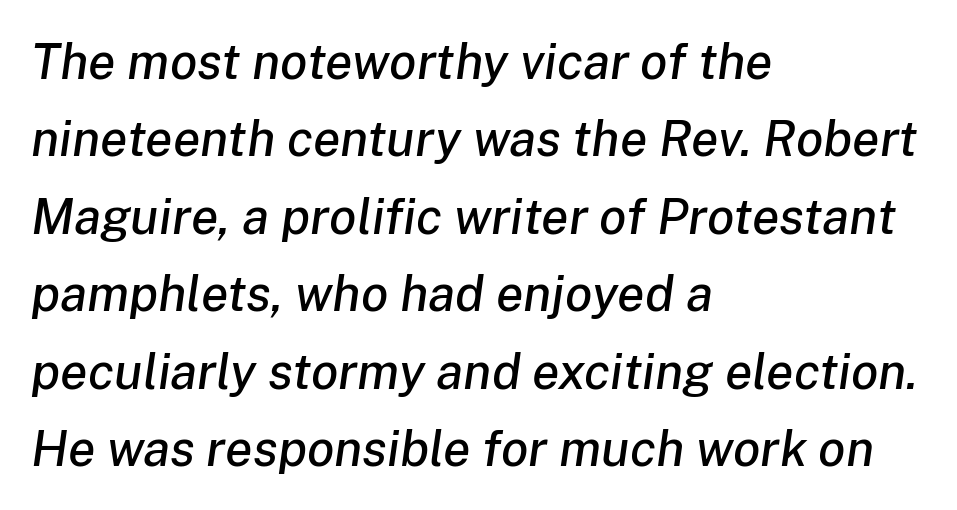
The image shows 50 px text type, italic (leaning right); set left-aligned, normal line spacing (1.55x), normal letter spacing, not underlined; low stroke contrast and a medium x-height.
